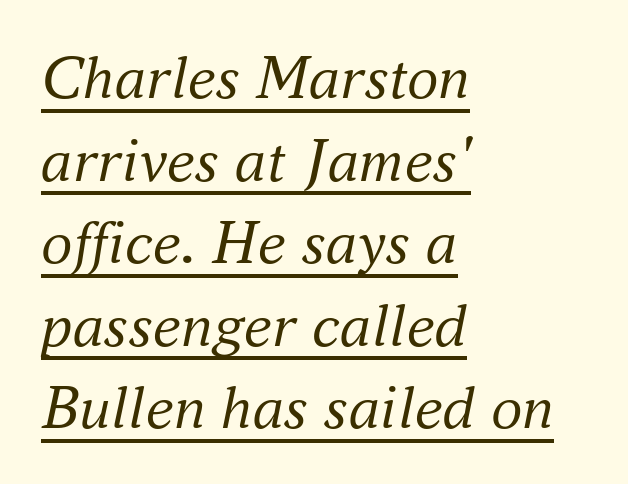
Q: Is the text bold? A: No.
Q: Is the text italic (slanted)? A: Yes, it leans right by about 16 degrees.
Q: Is the typeface a serif or a sans-serif typeface? A: Serif.
Q: Is the text underlined? A: Yes.
Q: How is the paragraph aligned? A: Left-aligned.
Q: Is the spacing between letters normal or unusually wide? A: Normal.
Q: Is the spacing between lines tight, normal or loose? A: Normal.
Q: Width (condensed, normal, or wide)? A: Normal.
Q: Stroke contrast? A: Medium.
Q: x-height? A: Small.
Q: Monospaced? A: No.
